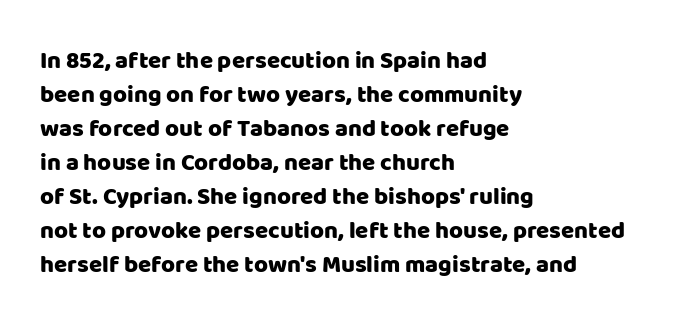
{"italic": "no", "underline": "no", "align": "left", "line_spacing": "normal", "line_spacing_ratio": 1.42, "letter_spacing": "normal", "letter_spacing_em": 0.0, "glyph_px": 24}
